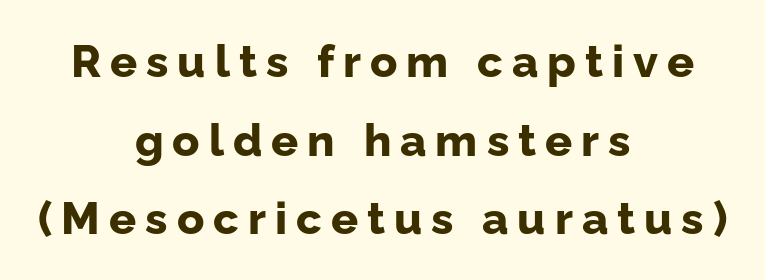
Q: Is the text bold? A: Yes.
Q: Is the text italic (slanted)? A: No, it is upright.
Q: Is the typeface a serif or a sans-serif typeface? A: Sans-serif.
Q: Is the text underlined? A: No.
Q: How is the paragraph aligned? A: Centered.
Q: Is the spacing between letters normal or unusually wide? A: Unusually wide.
Q: Width (condensed, normal, or wide)? A: Normal.
Q: Stroke contrast? A: Low.
Q: x-height? A: Medium.
Q: Monospaced? A: No.
